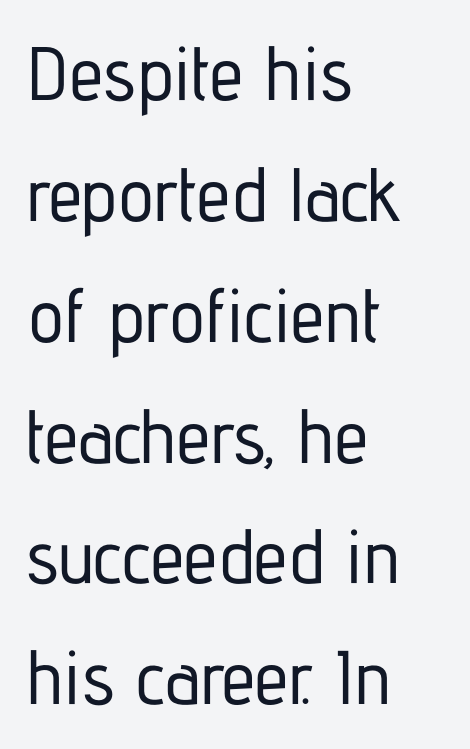
{"serif": "no", "italic": "no", "width": "condensed", "stroke_contrast": "low", "x_height": "medium", "monospaced": "no", "underline": "no", "align": "left", "line_spacing": "normal", "line_spacing_ratio": 1.59, "letter_spacing": "normal", "letter_spacing_em": 0.0, "glyph_px": 76}
